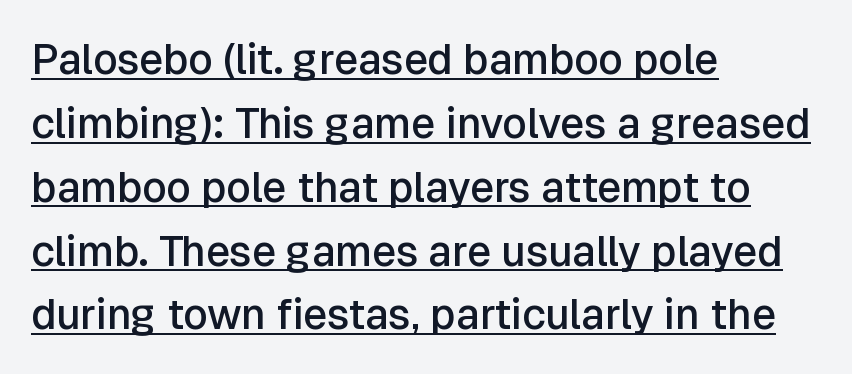
The image shows 42 px semibold sans-serif type, upright; set left-aligned, normal line spacing (1.52x), normal letter spacing, underlined; low stroke contrast and a medium x-height.
